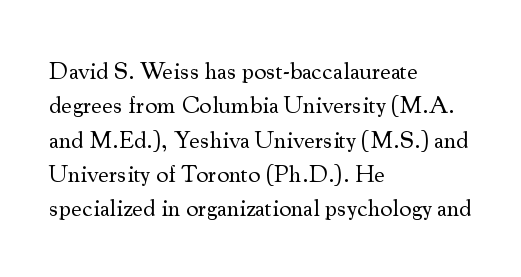
Vertical stems look standard width or narrower in stroke. Default kerning and tracking; the words read as compact shapes. These lines are set flush left with a ragged right edge. The baseline area is clear.
